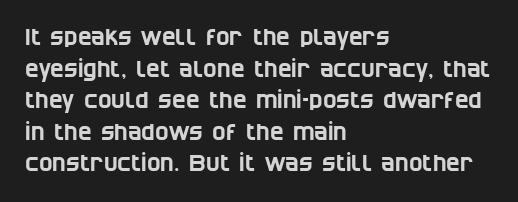
The rendering uses a moderate line-height, typical for paragraphs. A clean baseline with only descenders dipping below it. Compared with a centered layout, this one pins lines to the left instead. In terms of letterspacing, this is plain default setting.
